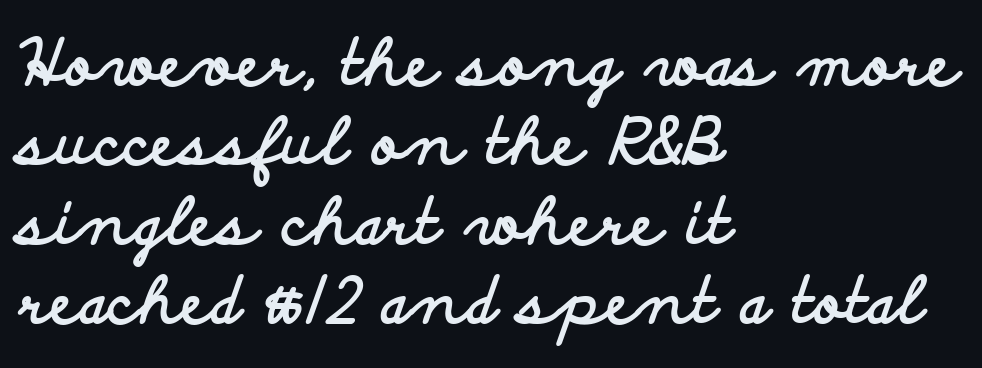
{"serif": "no", "bold": "yes", "weight": "bold", "width": "wide", "stroke_contrast": "low", "x_height": "small", "monospaced": "no", "underline": "no", "align": "left", "line_spacing": "normal", "line_spacing_ratio": 1.26, "letter_spacing": "normal", "letter_spacing_em": 0.0, "glyph_px": 63}
